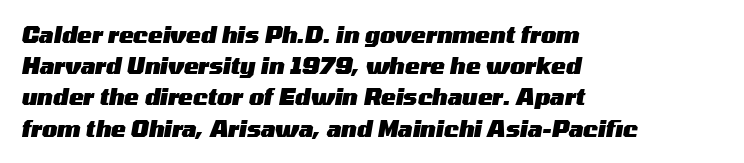
Q: Is the text bold? A: Yes.
Q: Is the text italic (slanted)? A: Yes, it leans right by about 10 degrees.
Q: Is the text underlined? A: No.
Q: How is the paragraph aligned? A: Left-aligned.
Q: Is the spacing between letters normal or unusually wide? A: Normal.
Q: Is the spacing between lines tight, normal or loose? A: Normal.
